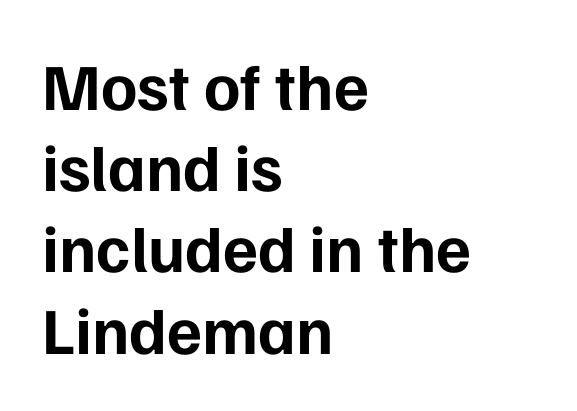
The image shows 66 px bold sans-serif type, upright; set left-aligned, line spacing 1.23x, normal letter spacing, not underlined; low stroke contrast and a medium x-height.
